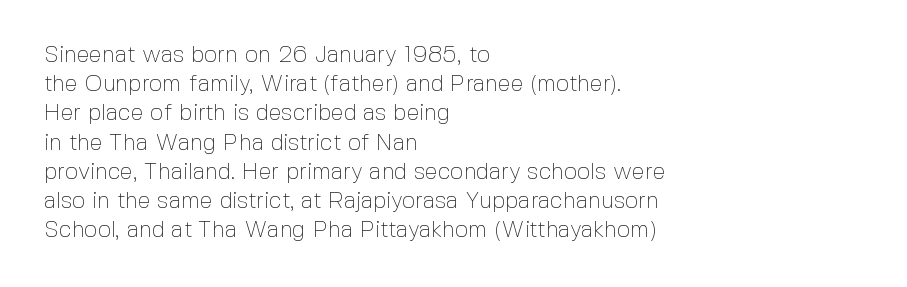
Nothing unusual about the tracking: characters are spaced as the font intends. Caption: multi-line text, flush left, ragged right. How would I describe the line gaps? Plain and ordinary. Unbolded letterforms with no extra heft.
